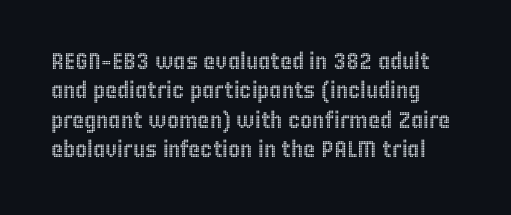
Q: Is the text italic (slanted)? A: No, it is upright.
Q: Is the text underlined? A: No.
Q: Is the spacing between letters normal or unusually wide? A: Normal.
Q: Is the spacing between lines tight, normal or loose? A: Normal.
